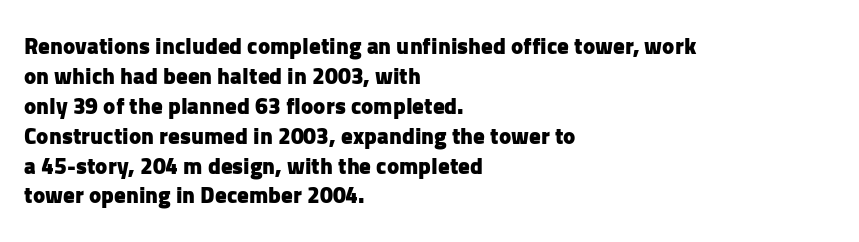
The image shows 23 px bold type, upright; set left-aligned, normal line spacing (1.3x), normal letter spacing, not underlined.
